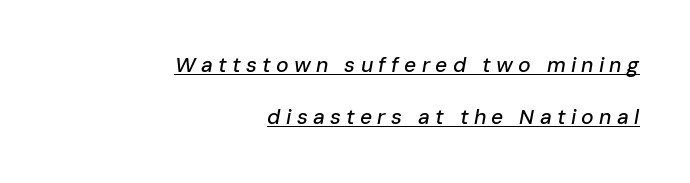
Widely set lines give the paragraph a tall, airy silhouette. The typesetter has applied underlining to the passage shown. Which margin do the lines hug? The right one — the left edge is uneven. The text carries the slant typical of an italic or oblique font. A typesetter would call this heavily tracked-out type.
